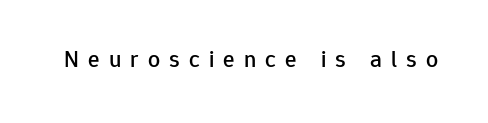
{"italic": "no", "underline": "no", "letter_spacing": "wide", "letter_spacing_em": 0.38, "glyph_px": 24}
